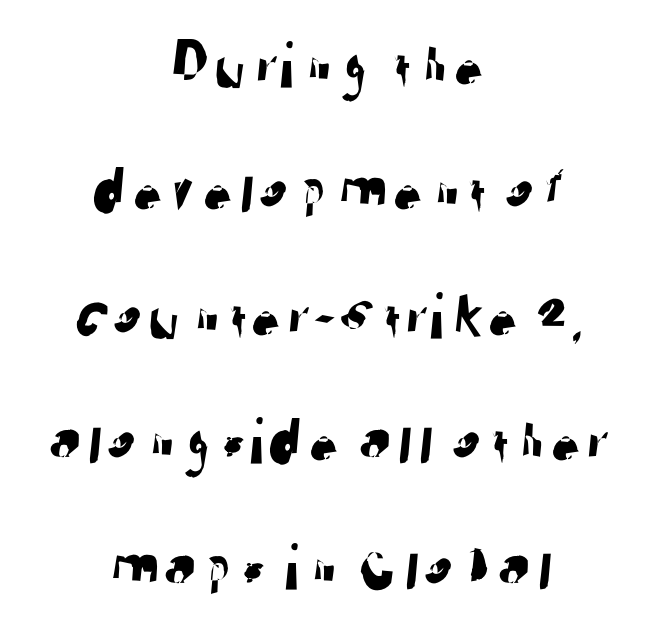
Q: Is the typeface a serif or a sans-serif typeface? A: Sans-serif.
Q: Is the text underlined? A: No.
Q: How is the paragraph aligned? A: Centered.
Q: Is the spacing between letters normal or unusually wide? A: Normal.
Q: Is the spacing between lines tight, normal or loose? A: Loose.
Q: Width (condensed, normal, or wide)? A: Normal.
Q: Stroke contrast? A: Low.
Q: x-height? A: Medium.
Q: Monospaced? A: No.
